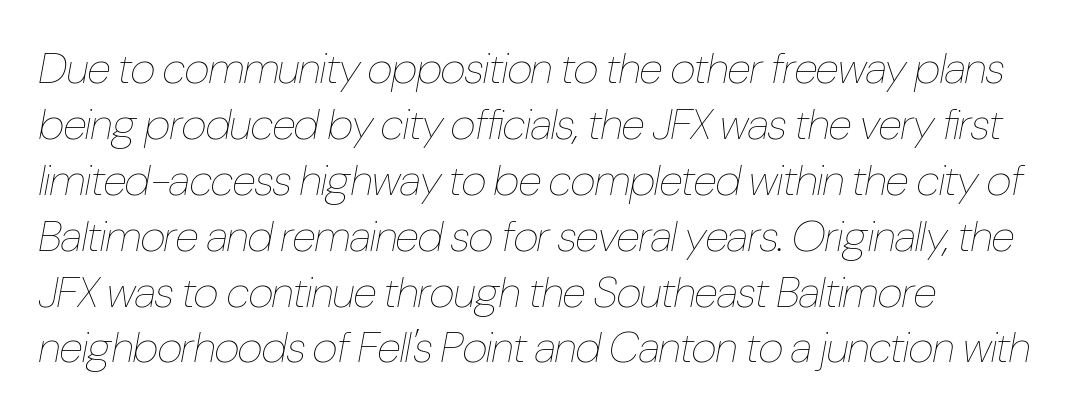
{"italic": "yes", "lean": "right", "slant_degrees": 10, "bold": "no", "weight": "thin", "width": "condensed", "stroke_contrast": "low", "x_height": "medium", "monospaced": "no", "underline": "no", "align": "left", "line_spacing": "normal", "line_spacing_ratio": 1.27, "letter_spacing": "normal", "letter_spacing_em": 0.0, "glyph_px": 44}
